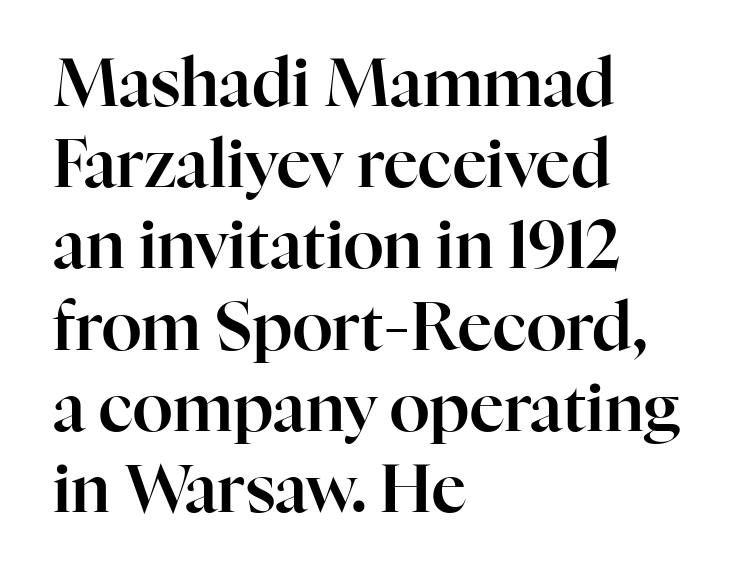
{"serif": "yes", "italic": "no", "width": "normal", "stroke_contrast": "high", "x_height": "medium", "monospaced": "no", "underline": "no", "align": "left", "line_spacing_ratio": 1.23, "letter_spacing": "normal", "letter_spacing_em": 0.0, "glyph_px": 66}
